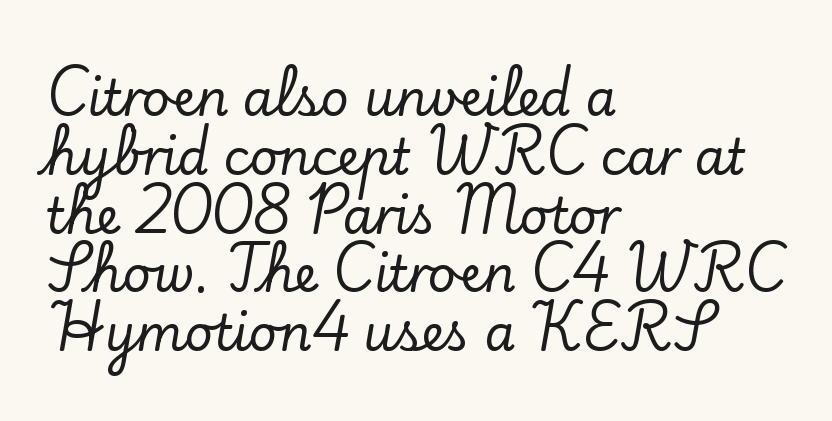
Is this a fixed-width face? No — the glyphs have proportional, varying widths. Old-style or modern, the face here clearly has serifs. Letters rest on an invisible, unmarked baseline.
